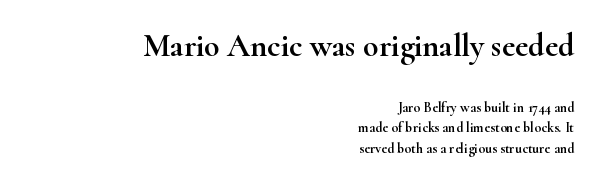
{"serif": "yes", "italic": "no", "width": "wide", "stroke_contrast": "high", "x_height": "small", "monospaced": "no", "underline": "no", "align": "right", "line_spacing": "normal", "line_spacing_ratio": 1.47, "letter_spacing": "normal", "letter_spacing_em": 0.0, "larger_block": "first", "size_ratio": 2.29, "glyph_px": 32}
